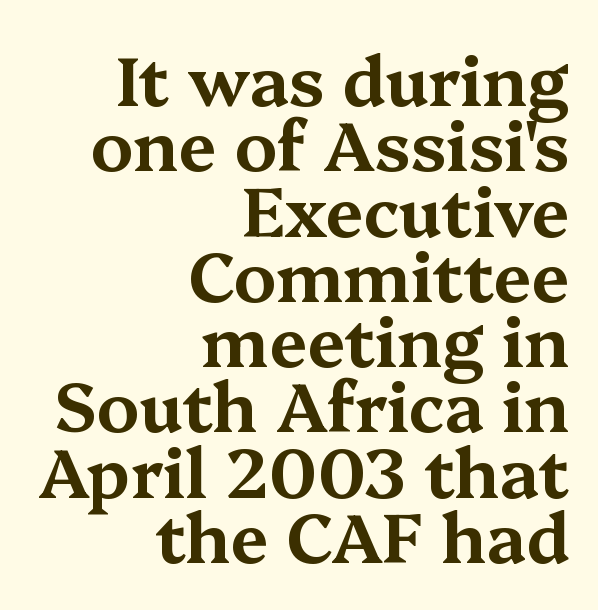
Q: Is the text italic (slanted)? A: No, it is upright.
Q: Is the typeface a serif or a sans-serif typeface? A: Serif.
Q: Is the text underlined? A: No.
Q: How is the paragraph aligned? A: Right-aligned.
Q: Is the spacing between letters normal or unusually wide? A: Normal.
Q: Is the spacing between lines tight, normal or loose? A: Tight.
Q: Width (condensed, normal, or wide)? A: Wide.
Q: Stroke contrast? A: Medium.
Q: x-height? A: Medium.
Q: Monospaced? A: No.
